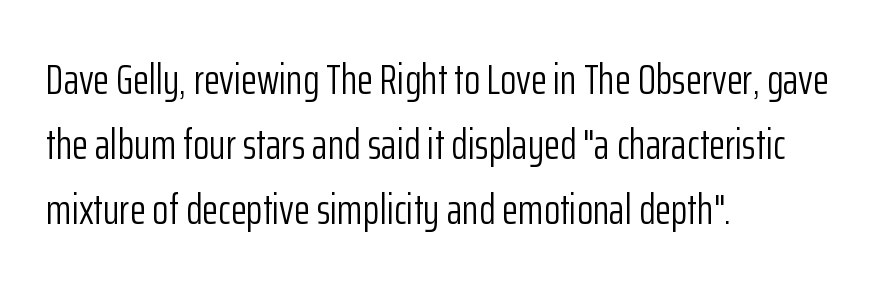
Q: Is the text bold? A: No.
Q: Is the text italic (slanted)? A: No, it is upright.
Q: Is the typeface a serif or a sans-serif typeface? A: Sans-serif.
Q: Is the text underlined? A: No.
Q: How is the paragraph aligned? A: Left-aligned.
Q: Is the spacing between letters normal or unusually wide? A: Normal.
Q: Is the spacing between lines tight, normal or loose? A: Normal.
Q: Width (condensed, normal, or wide)? A: Condensed.
Q: Stroke contrast? A: Low.
Q: x-height? A: Medium.
Q: Monospaced? A: No.
